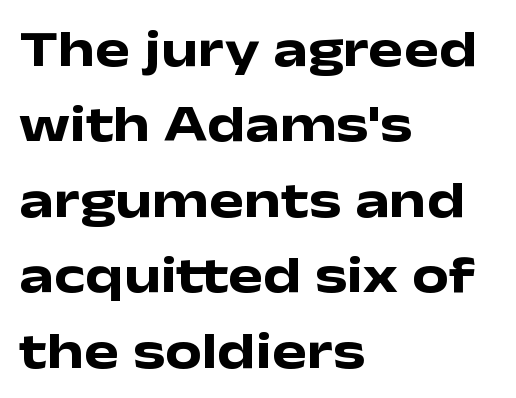
The image shows 52 px heavy, wide sans-serif type, upright; set left-aligned, normal line spacing (1.45x), normal letter spacing, not underlined; low stroke contrast and a medium x-height.
